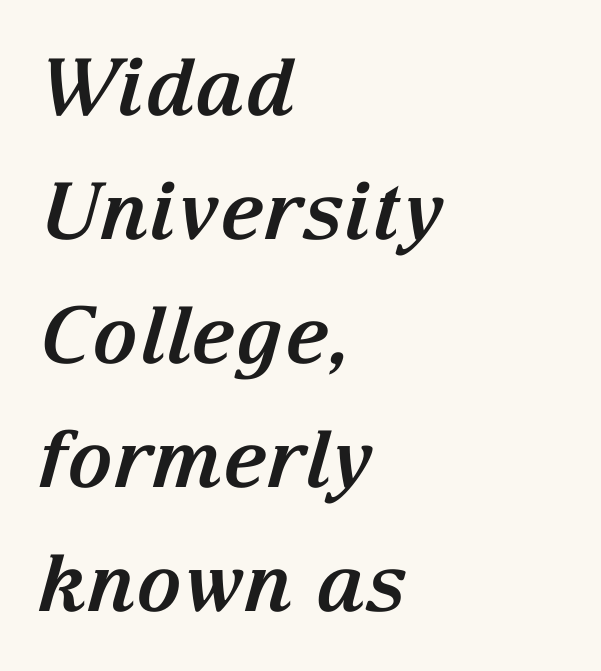
Does the weight exceed regular? Yes, all the way to bold. All the whitespace from short lines collects on the right. A typesetter would call this zero additional tracking. The axis of the letterforms is tilted away from vertical.
